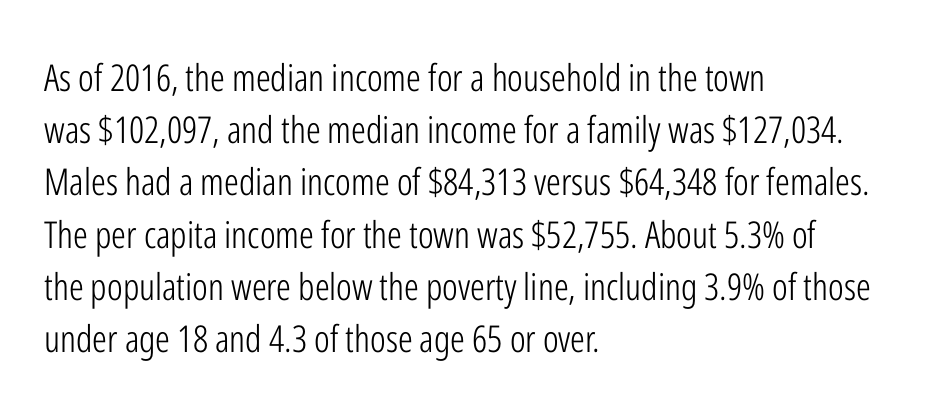
{"serif": "no", "italic": "no", "bold": "no", "weight": "light", "width": "condensed", "stroke_contrast": "low", "x_height": "medium", "monospaced": "no", "underline": "no", "align": "left", "line_spacing": "normal", "line_spacing_ratio": 1.41, "letter_spacing": "normal", "letter_spacing_em": 0.0, "glyph_px": 37}
